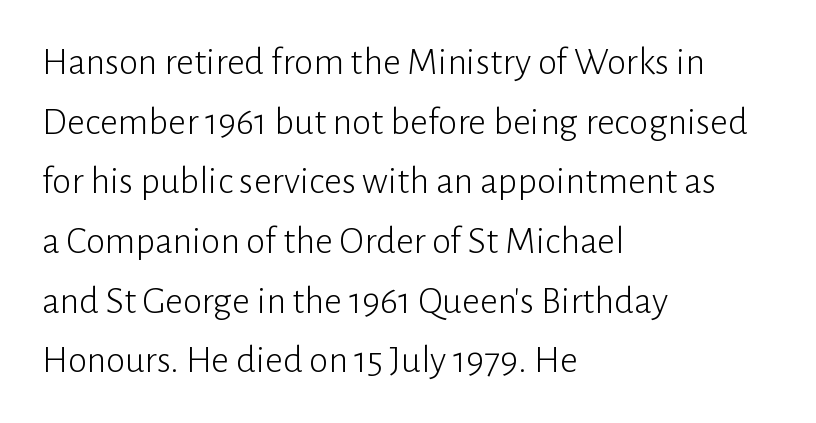
Q: Is the text bold? A: No.
Q: Is the text italic (slanted)? A: No, it is upright.
Q: Is the typeface a serif or a sans-serif typeface? A: Sans-serif.
Q: Is the text underlined? A: No.
Q: How is the paragraph aligned? A: Left-aligned.
Q: Is the spacing between letters normal or unusually wide? A: Normal.
Q: Is the spacing between lines tight, normal or loose? A: Normal.
Q: Width (condensed, normal, or wide)? A: Normal.
Q: Stroke contrast? A: Low.
Q: x-height? A: Medium.
Q: Monospaced? A: No.
